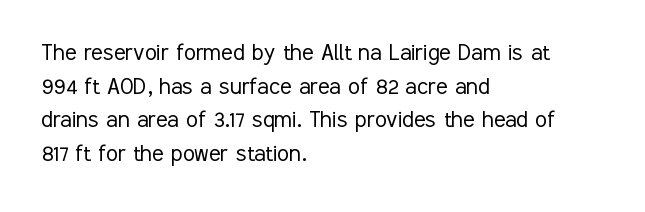
The image shows 27 px text type, upright; set left-aligned, normal line spacing (1.25x), normal letter spacing, not underlined.
